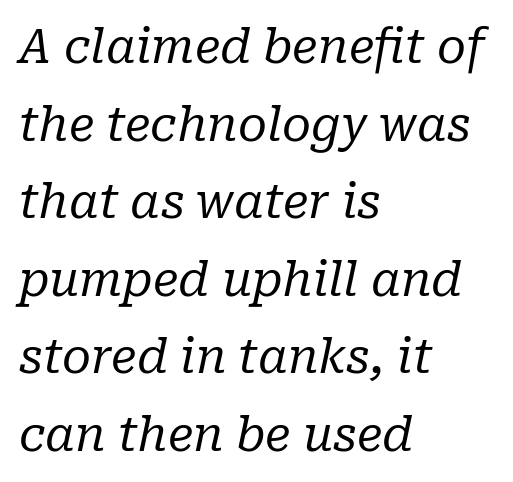
The image shows 47 px regular-weight serif type, italic (leaning right); set left-aligned, normal line spacing (1.65x), normal letter spacing, not underlined; low stroke contrast and a medium x-height.
